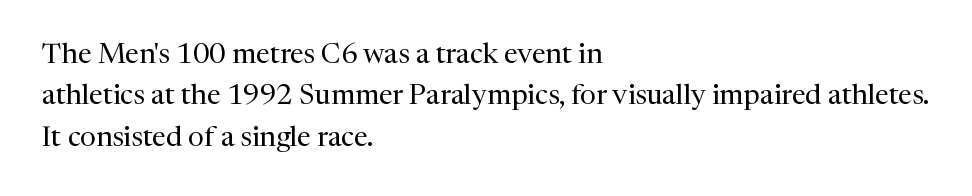
The image shows 28 px regular-weight serif type, upright; set left-aligned, normal line spacing (1.48x), normal letter spacing, not underlined; medium stroke contrast and a medium x-height.
